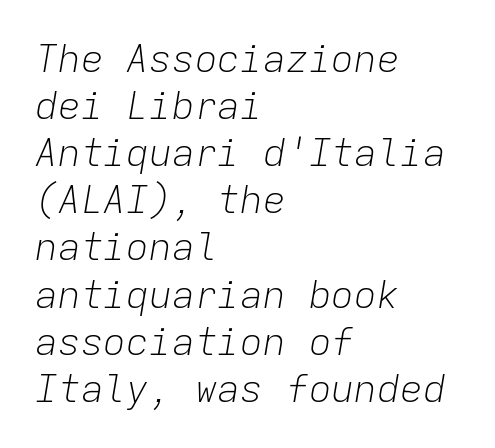
{"italic": "yes", "lean": "right", "slant_degrees": 9, "bold": "no", "weight": "light", "width": "normal", "stroke_contrast": "low", "x_height": "medium", "monospaced": "yes", "underline": "no", "align": "left", "line_spacing_ratio": 1.24, "letter_spacing": "normal", "letter_spacing_em": 0.0, "glyph_px": 38}
